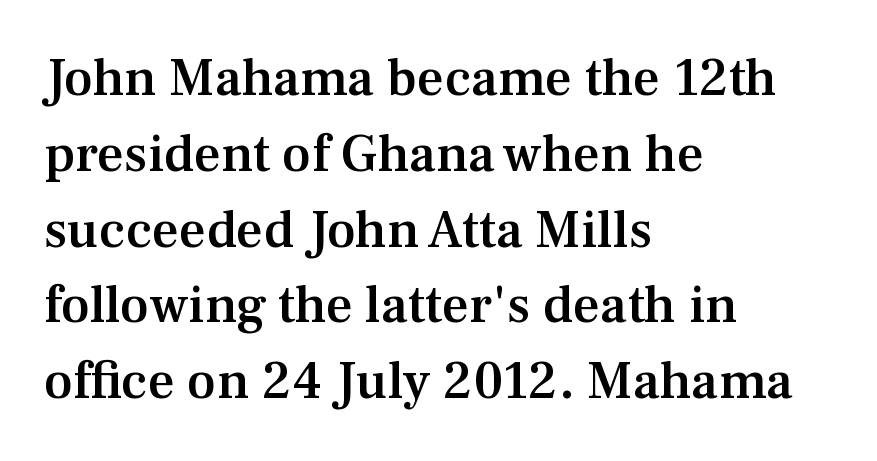
The image shows 53 px semibold serif type, upright; set left-aligned, normal line spacing (1.43x), normal letter spacing, not underlined; medium stroke contrast and a medium x-height.
